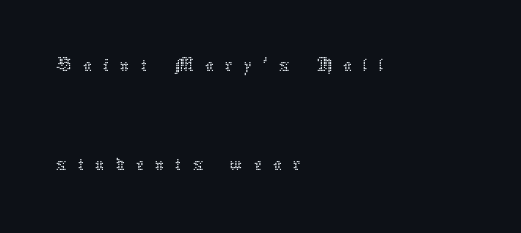
{"italic": "no", "bold": "no", "weight": "thin", "width": "normal", "stroke_contrast": "low", "x_height": "medium", "monospaced": "no", "underline": "no", "align": "left", "line_spacing": "loose", "line_spacing_ratio": 2.31, "letter_spacing": "wide", "letter_spacing_em": 0.26, "glyph_px": 43}
